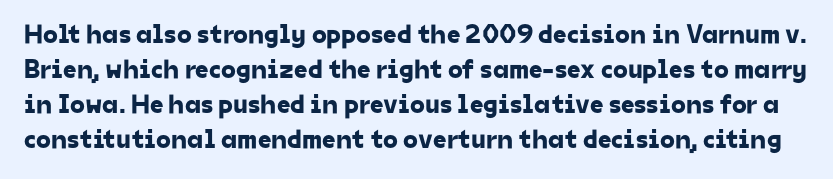
The image shows 27 px text type; set normal line spacing (1.3x), normal letter spacing, not underlined.
